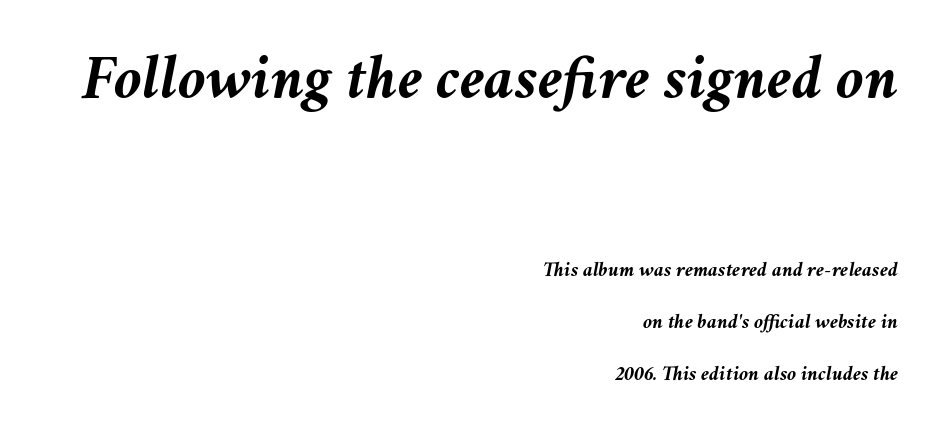
The image shows 64 px semibold type, italic (leaning right); set right-aligned, loose line spacing (2.47x), normal letter spacing, not underlined; the first (top) block is 3.05x larger; medium stroke contrast and a medium x-height.
